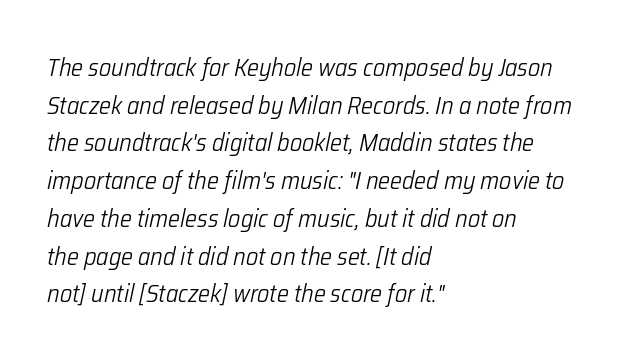
Only glyphs here, with clear space below each row. The font is comparable to plain body text, perhaps lighter. A typesetter would call this leading conventional body-copy spacing. The axis of the letterforms is tilted away from vertical. Here the glyphs are tracked normally, forming tight word shapes. Where is the straight margin? On the left.
